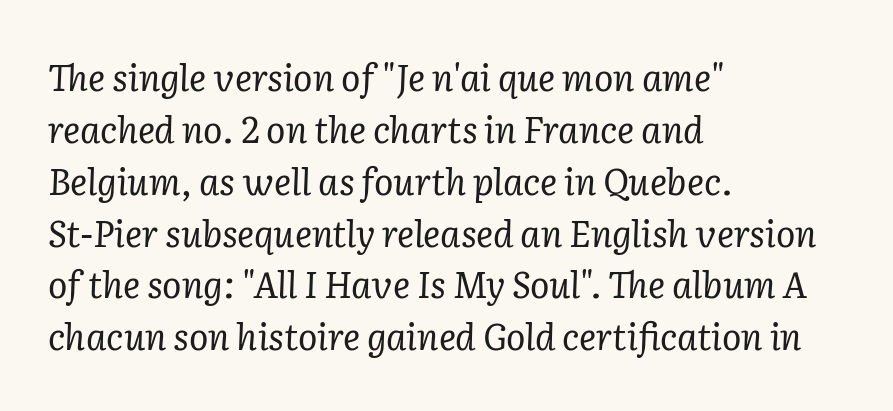
The image shows 36 px regular-weight serif type, italic (leaning right); set left-aligned, normal line spacing (1.44x), normal letter spacing, not underlined; low stroke contrast and a medium x-height.
